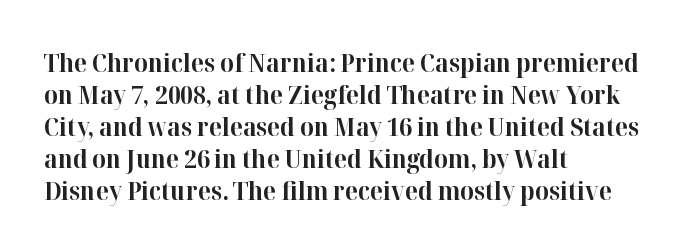
{"italic": "no", "bold": "yes", "underline": "no", "align": "left", "line_spacing_ratio": 1.23, "letter_spacing": "normal", "letter_spacing_em": 0.0, "glyph_px": 26}
